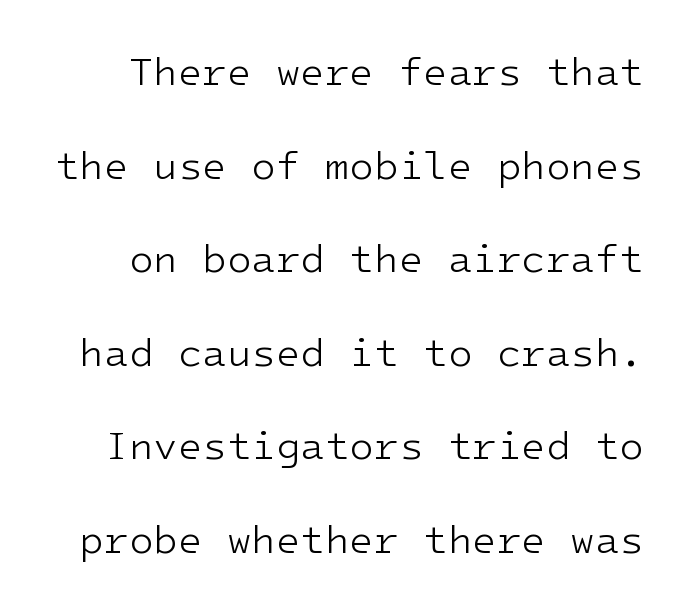
Q: Is the text bold? A: No.
Q: Is the text italic (slanted)? A: No, it is upright.
Q: Is the typeface a serif or a sans-serif typeface? A: Sans-serif.
Q: Is the text underlined? A: No.
Q: Is the spacing between letters normal or unusually wide? A: Normal.
Q: Is the spacing between lines tight, normal or loose? A: Loose.
Q: Width (condensed, normal, or wide)? A: Normal.
Q: Stroke contrast? A: Low.
Q: x-height? A: Medium.
